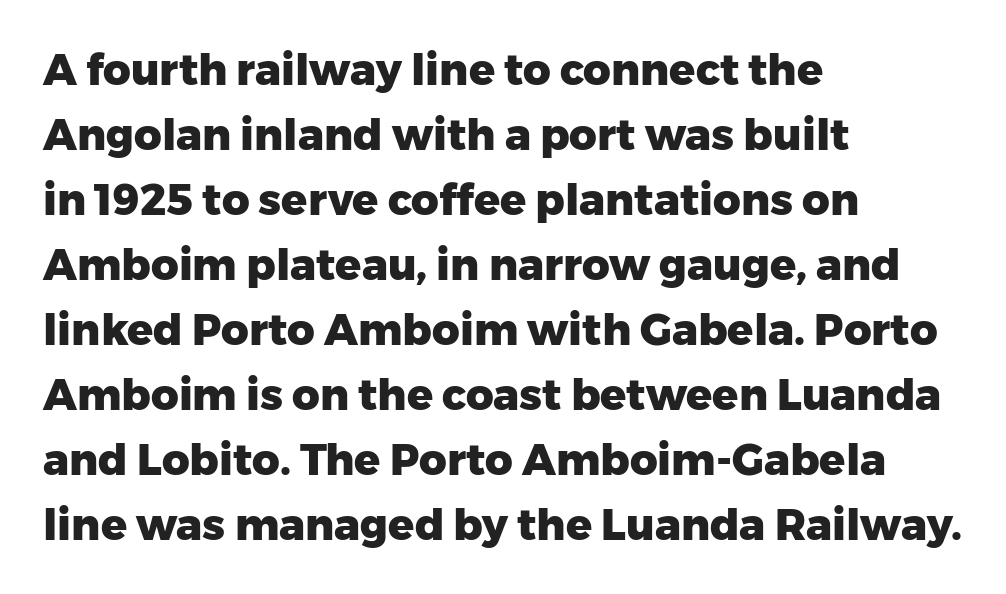
{"serif": "no", "italic": "no", "bold": "yes", "weight": "heavy", "width": "normal", "stroke_contrast": "low", "x_height": "medium", "monospaced": "no", "underline": "no", "align": "left", "line_spacing": "normal", "line_spacing_ratio": 1.51, "letter_spacing": "normal", "letter_spacing_em": 0.0, "glyph_px": 43}
